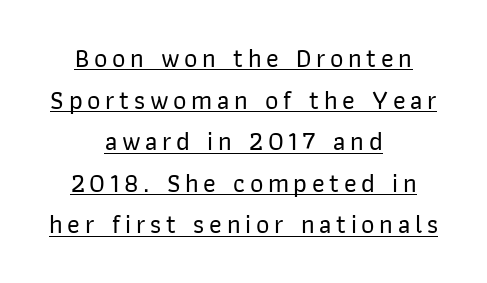
{"italic": "no", "underline": "yes", "align": "center", "line_spacing": "normal", "line_spacing_ratio": 1.6, "glyph_px": 26}
